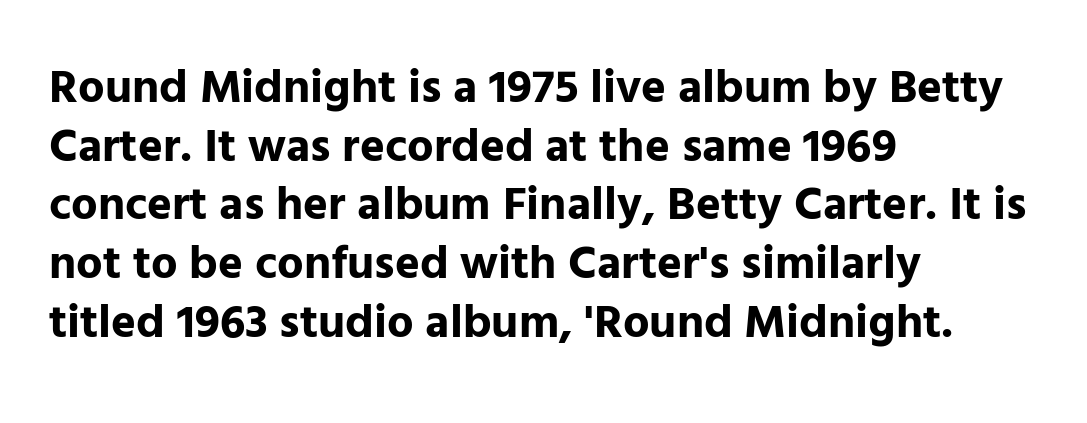
{"serif": "no", "italic": "no", "bold": "yes", "weight": "bold", "width": "normal", "stroke_contrast": "low", "x_height": "medium", "monospaced": "no", "underline": "no", "align": "left", "line_spacing": "normal", "line_spacing_ratio": 1.25, "letter_spacing": "normal", "letter_spacing_em": 0.0, "glyph_px": 47}
